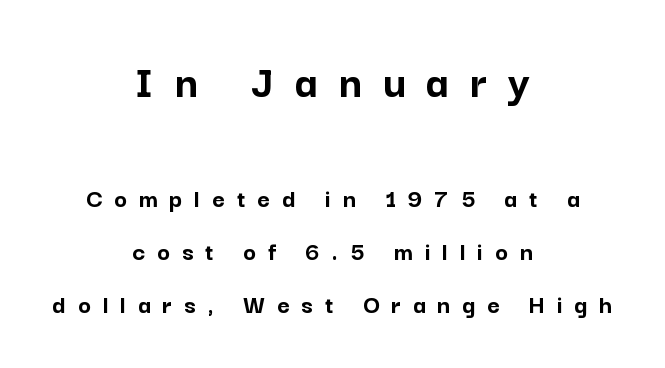
{"serif": "no", "italic": "no", "bold": "yes", "weight": "semibold", "width": "normal", "stroke_contrast": "low", "x_height": "medium", "monospaced": "no", "underline": "no", "align": "center", "line_spacing": "loose", "line_spacing_ratio": 1.96, "letter_spacing": "wide", "letter_spacing_em": 0.44, "larger_block": "first", "size_ratio": 1.78, "glyph_px": 48}
